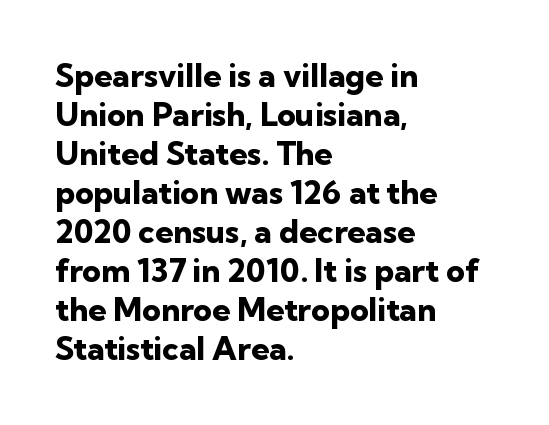
Here the designer chose a conventional face with non-uniform glyph widths. Tall strokes in this sample are plumb rather than angled. Underline: absent. Each letter's strokes conclude bluntly, with no projecting serifs. The horizontal fit of the characters is conventional and even. Set as a true bold cut, around the 700 mark.
